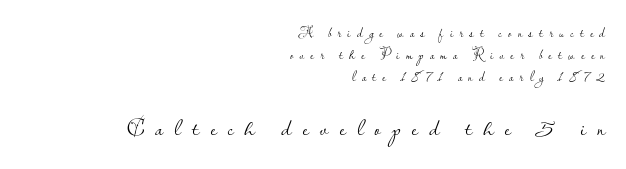
{"bold": "no", "underline": "no", "align": "right", "line_spacing": "normal", "line_spacing_ratio": 1.56, "letter_spacing": "wide", "letter_spacing_em": 0.44, "larger_block": "second", "size_ratio": 1.79, "glyph_px": 25}
